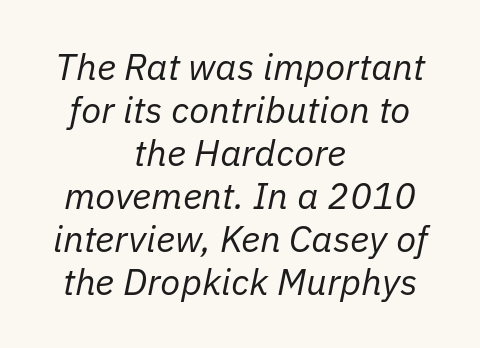
The image shows 37 px regular-weight type, italic (leaning right); set centered, line spacing 1.16x, normal letter spacing, not underlined; low stroke contrast and a medium x-height.
